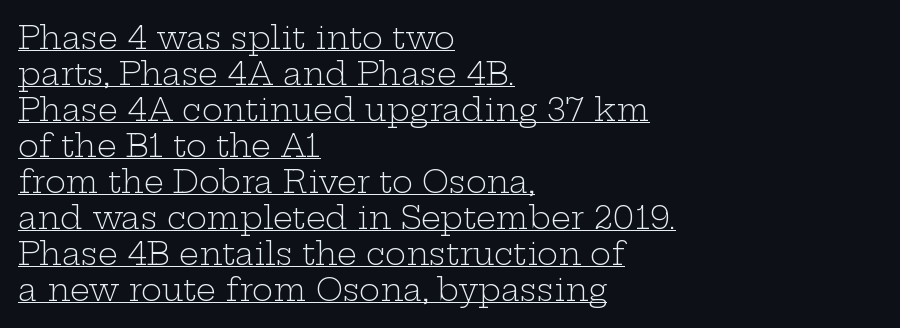
Q: Is the text bold? A: No.
Q: Is the text italic (slanted)? A: No, it is upright.
Q: Is the typeface a serif or a sans-serif typeface? A: Serif.
Q: Is the text underlined? A: Yes.
Q: How is the paragraph aligned? A: Left-aligned.
Q: Is the spacing between letters normal or unusually wide? A: Normal.
Q: Width (condensed, normal, or wide)? A: Wide.
Q: Stroke contrast? A: Low.
Q: x-height? A: Medium.
Q: Monospaced? A: No.
